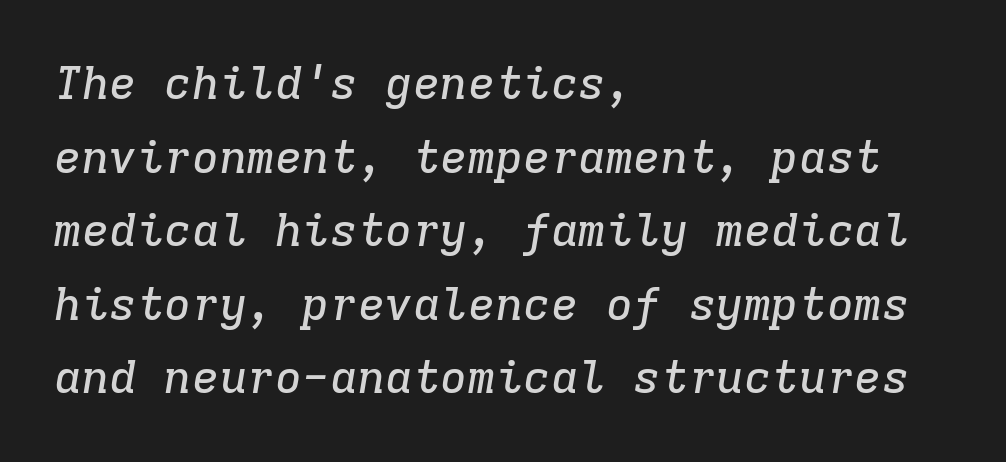
{"serif": "yes", "italic": "yes", "lean": "right", "slant_degrees": 9, "width": "normal", "stroke_contrast": "low", "x_height": "medium", "monospaced": "yes", "underline": "no", "align": "left", "line_spacing": "normal", "line_spacing_ratio": 1.6, "letter_spacing": "normal", "letter_spacing_em": 0.0, "glyph_px": 46}
